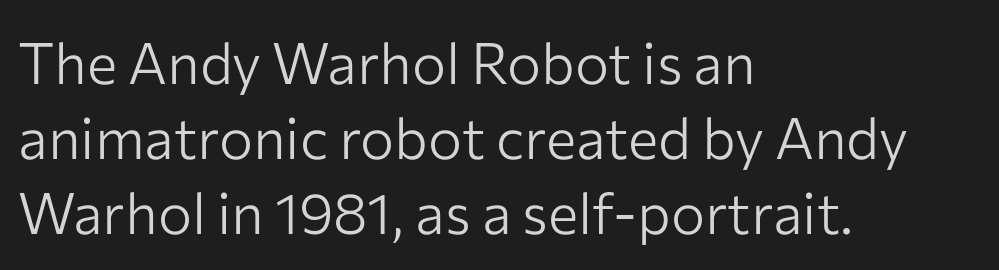
{"serif": "no", "italic": "no", "bold": "no", "weight": "light", "width": "normal", "stroke_contrast": "low", "x_height": "medium", "monospaced": "no", "underline": "no", "align": "left", "line_spacing": "normal", "line_spacing_ratio": 1.32, "letter_spacing": "normal", "letter_spacing_em": 0.0, "glyph_px": 57}
